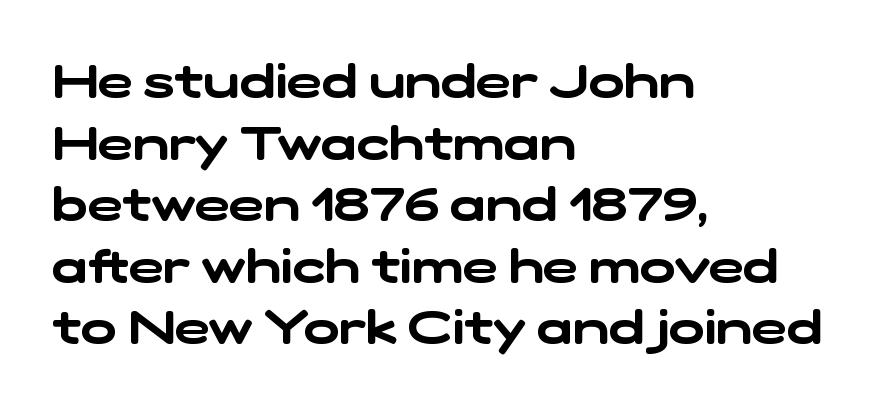
{"serif": "no", "width": "wide", "stroke_contrast": "low", "x_height": "medium", "monospaced": "no", "underline": "no", "align": "left", "line_spacing": "normal", "line_spacing_ratio": 1.31, "letter_spacing": "normal", "letter_spacing_em": 0.0, "glyph_px": 47}
